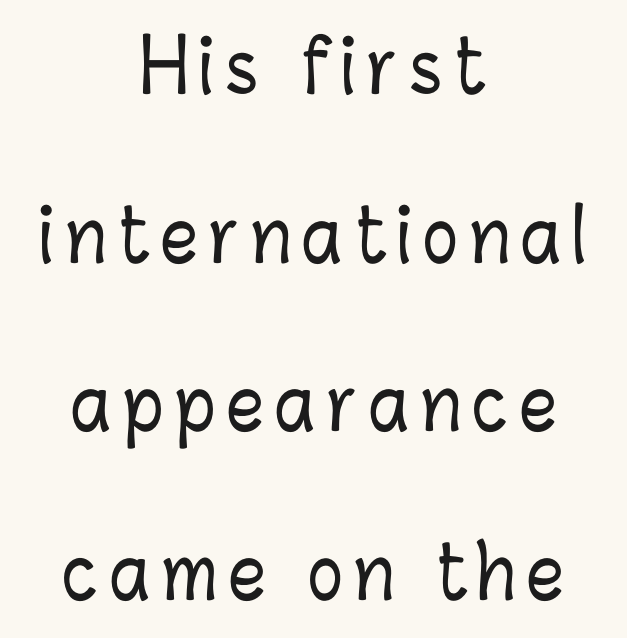
The image shows 73 px condensed type, upright; set centered, loose line spacing (2.31x), not underlined; low stroke contrast and a medium x-height.
